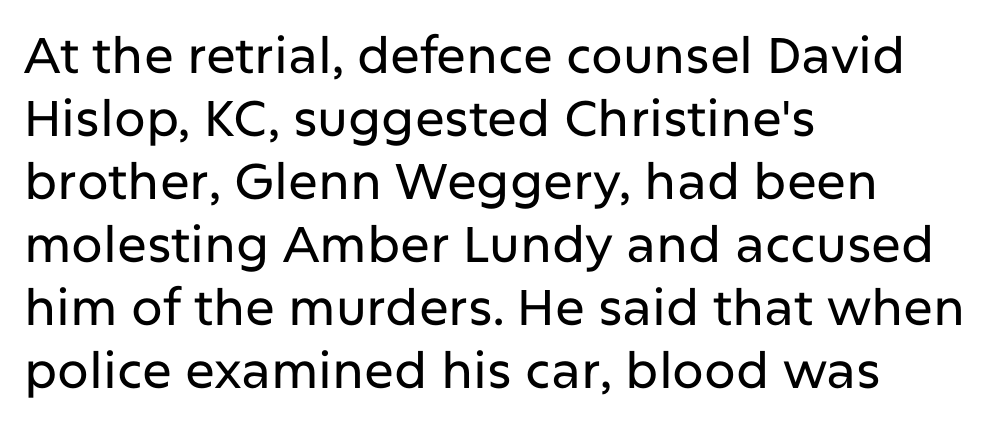
The image shows 50 px sans-serif type, upright; set left-aligned, normal line spacing (1.26x), normal letter spacing, not underlined; low stroke contrast and a medium x-height.
